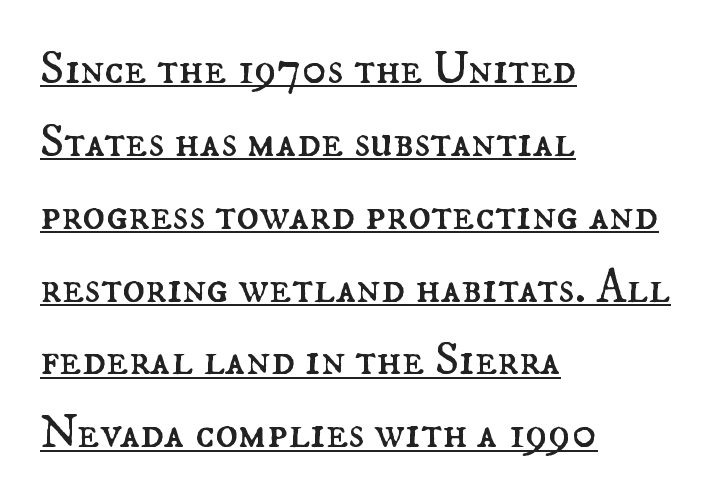
The image shows 47 px regular-weight type, upright; set left-aligned, normal line spacing (1.55x), normal letter spacing, underlined; medium stroke contrast and a small x-height.
